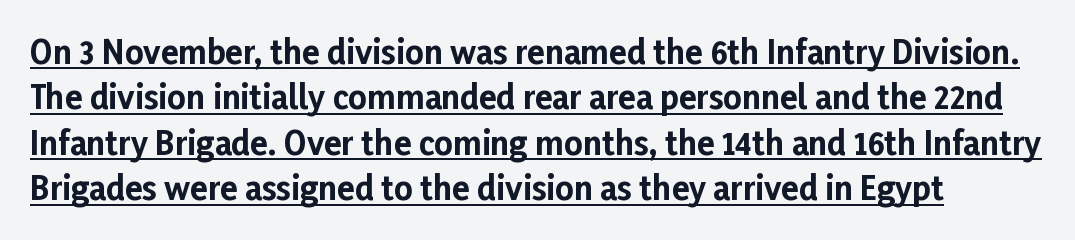
The image shows 32 px bold sans-serif type, upright; set normal line spacing (1.42x), normal letter spacing, underlined; low stroke contrast and a medium x-height.
